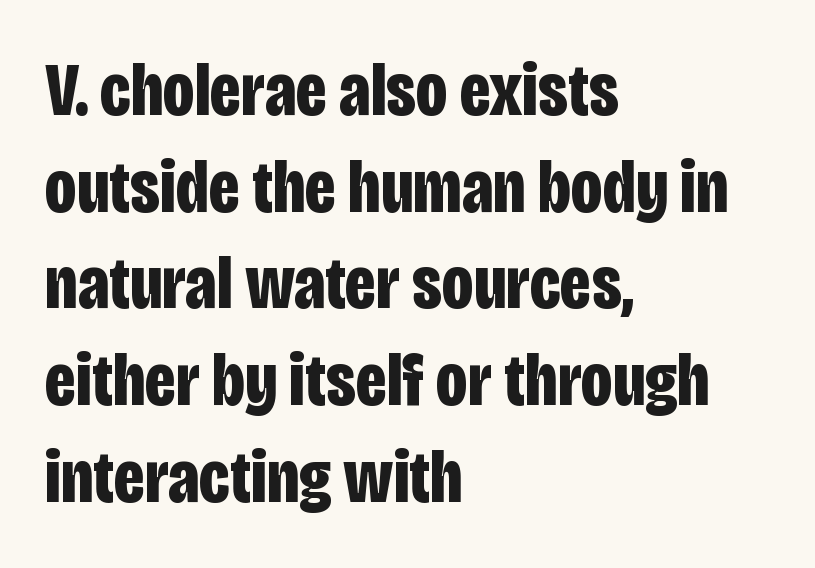
The image shows 75 px bold, condensed sans-serif type, upright; set left-aligned, normal line spacing (1.29x), normal letter spacing, not underlined; low stroke contrast and a large x-height.
